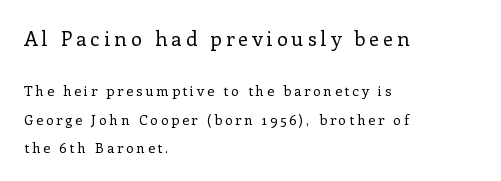
Q: Is the text bold? A: No.
Q: Is the text italic (slanted)? A: No, it is upright.
Q: Is the text underlined? A: No.
Q: How is the paragraph aligned? A: Left-aligned.
Q: Is the spacing between letters normal or unusually wide? A: Unusually wide.
Q: Is the spacing between lines tight, normal or loose? A: Loose.
Q: Which block of text is set in a larger size, the first (top) or the second (bottom)? A: The first (top) one.
